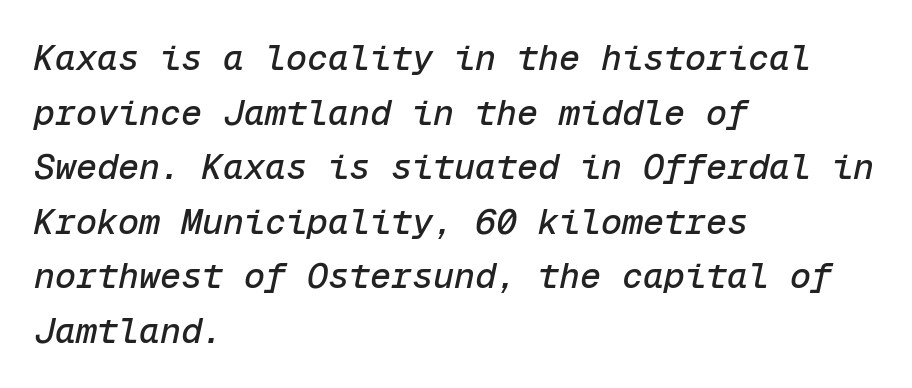
Leading matches the norm, producing a regular column. The gap between lines stays unmarked. One-word summary of the alignment: left. Tracking value appears to be zero — textbook default spacing.
